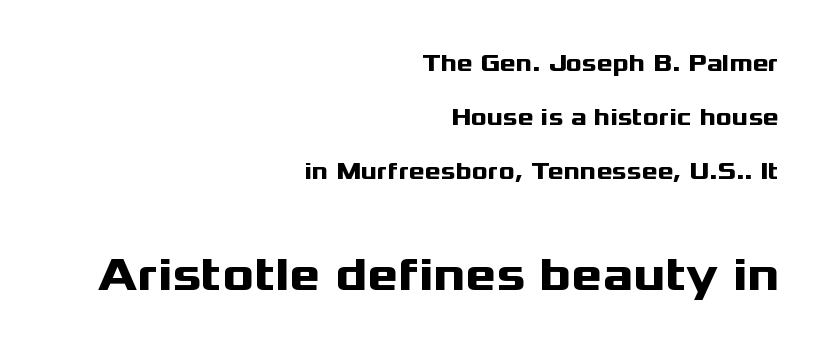
The image shows 47 px heavy, wide sans-serif type, upright; set right-aligned, loose line spacing (2.25x), normal letter spacing, not underlined; the second (bottom) block is 1.96x larger; medium stroke contrast and a medium x-height.
